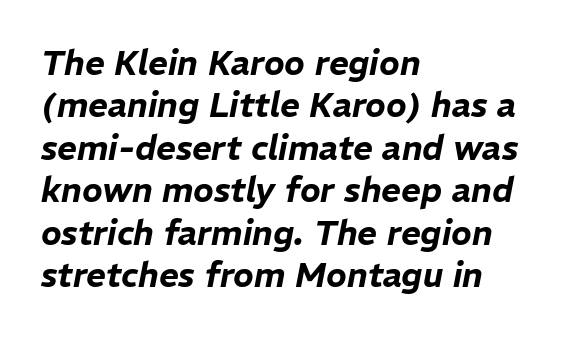
Observe the ordinary spacing: letters are neighbours, not strangers. What's the leading like? Ordinary, nothing unusual. Honestly, there is no underline to notice here at all. Would a proofreader flag this as italicized? Yes. This rendering uses left alignment, leaving the right contour irregular.
